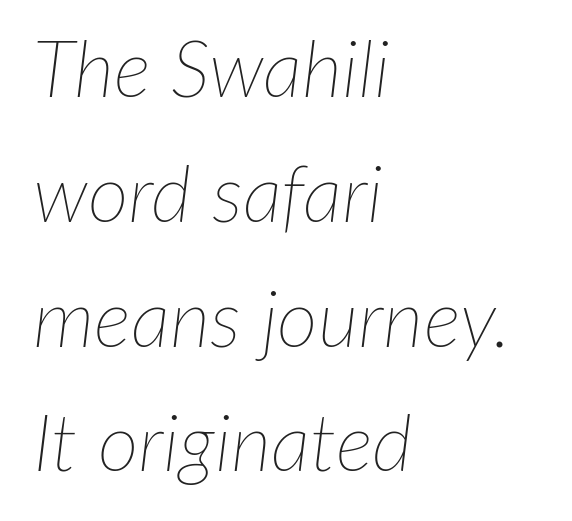
Q: Is the text bold? A: No.
Q: Is the text italic (slanted)? A: Yes, it leans right by about 7 degrees.
Q: Is the text underlined? A: No.
Q: How is the paragraph aligned? A: Left-aligned.
Q: Is the spacing between letters normal or unusually wide? A: Normal.
Q: Is the spacing between lines tight, normal or loose? A: Normal.
Q: Width (condensed, normal, or wide)? A: Normal.
Q: Stroke contrast? A: Low.
Q: x-height? A: Medium.
Q: Monospaced? A: No.
